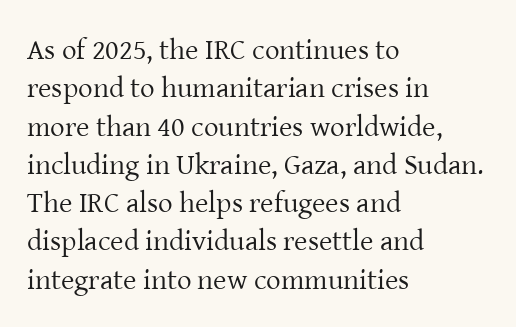
{"serif": "yes", "italic": "no", "bold": "no", "weight": "regular", "width": "normal", "stroke_contrast": "low", "x_height": "medium", "monospaced": "no", "underline": "no", "align": "left", "line_spacing": "normal", "line_spacing_ratio": 1.32, "letter_spacing": "normal", "letter_spacing_em": 0.0, "glyph_px": 29}
